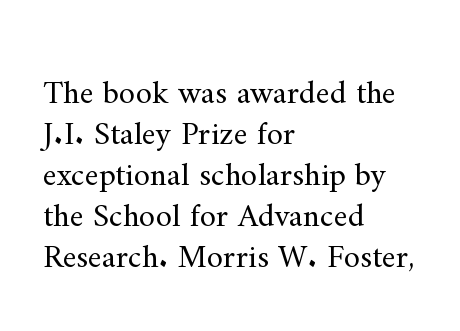
The image shows 33 px regular-weight serif type, upright; set left-aligned, line spacing 1.24x, normal letter spacing, not underlined; medium stroke contrast and a small x-height.
